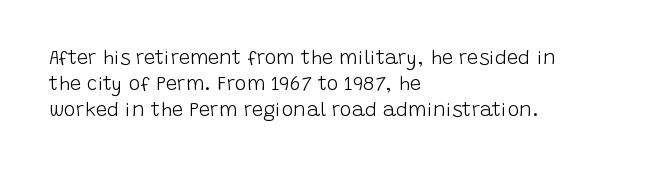
Interline gaps are of average width in this sample. Style check: upright. Tracking here is standard; glyphs follow each other at the usual distance. Stroke mass is kept to a normal reading level or below. Beneath every word, the page is bare. Leftover space on each line is placed entirely after the last word.
